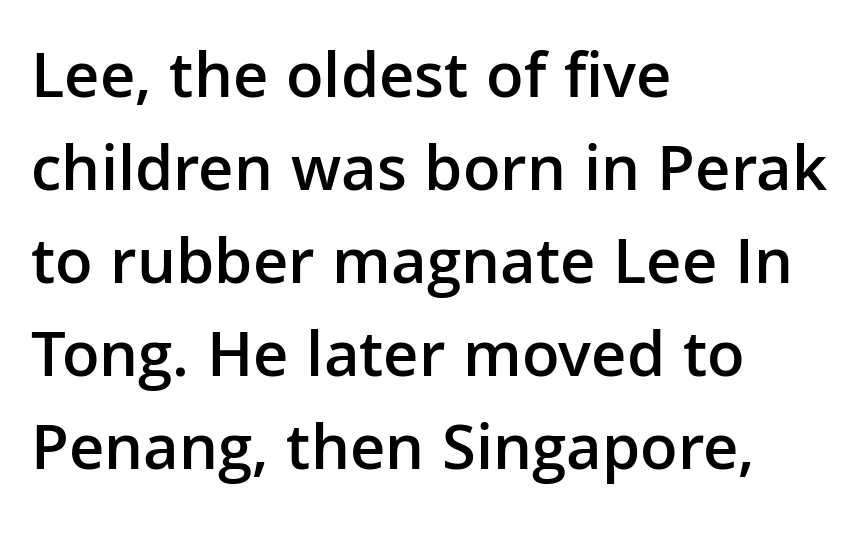
{"serif": "no", "italic": "no", "bold": "semi", "weight": "semibold", "width": "normal", "stroke_contrast": "low", "x_height": "medium", "monospaced": "no", "underline": "no", "align": "left", "line_spacing": "normal", "line_spacing_ratio": 1.41, "letter_spacing": "normal", "letter_spacing_em": 0.0, "glyph_px": 66}
